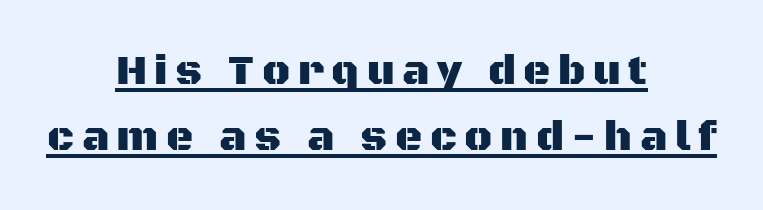
The image shows 42 px sans-serif type, upright; set centered, normal line spacing (1.57x), underlined; medium stroke contrast and a large x-height.
